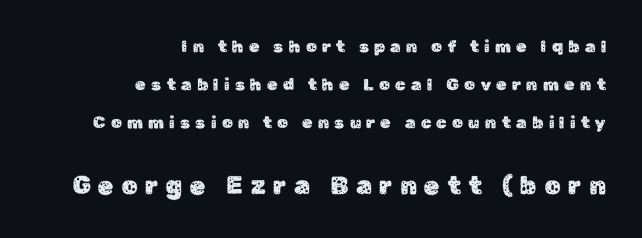
Q: Is the text italic (slanted)? A: No, it is upright.
Q: Is the text underlined? A: No.
Q: How is the paragraph aligned? A: Right-aligned.
Q: Is the spacing between letters normal or unusually wide? A: Unusually wide.
Q: Is the spacing between lines tight, normal or loose? A: Loose.
Q: Which block of text is set in a larger size, the first (top) or the second (bottom)? A: The second (bottom) one.
